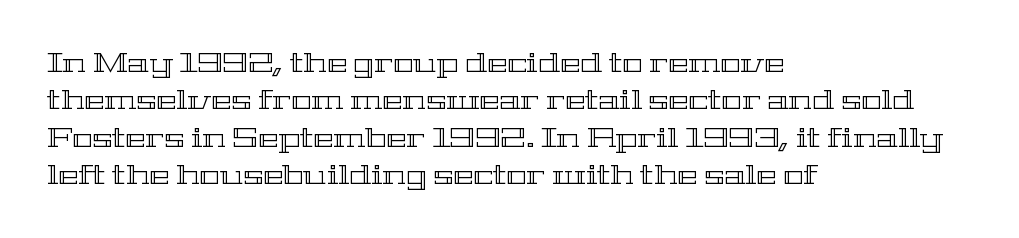
Normally led — the rows are evenly, conventionally spaced. Letter spacing: default. This is the regular roman posture of the typeface. Clear beneath every line of the passage. This rendering uses left alignment, leaving the right contour irregular.
